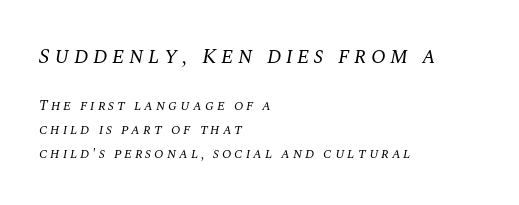
Q: Is the text bold? A: No.
Q: Is the text italic (slanted)? A: Yes, it leans right by about 10 degrees.
Q: Is the text underlined? A: No.
Q: How is the paragraph aligned? A: Left-aligned.
Q: Is the spacing between letters normal or unusually wide? A: Unusually wide.
Q: Which block of text is set in a larger size, the first (top) or the second (bottom)? A: The first (top) one.
